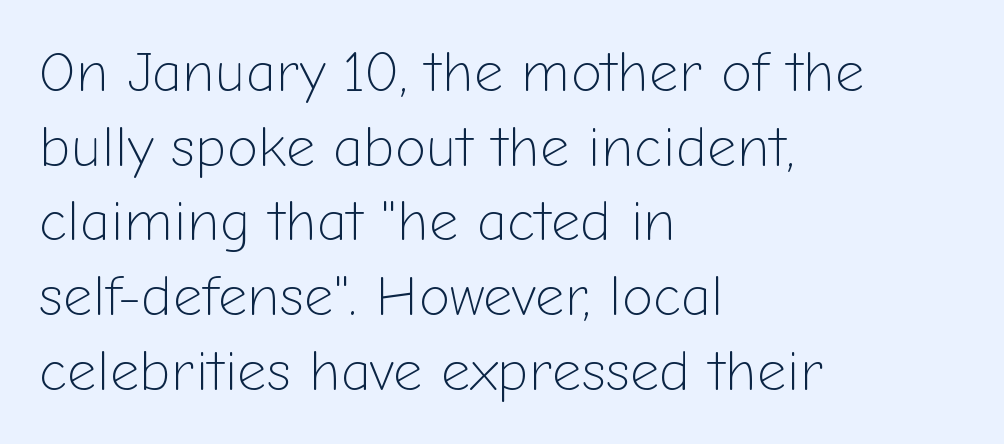
Q: Is the text bold? A: No.
Q: Is the text italic (slanted)? A: No, it is upright.
Q: Is the typeface a serif or a sans-serif typeface? A: Sans-serif.
Q: Is the text underlined? A: No.
Q: How is the paragraph aligned? A: Left-aligned.
Q: Is the spacing between letters normal or unusually wide? A: Normal.
Q: Is the spacing between lines tight, normal or loose? A: Normal.
Q: Width (condensed, normal, or wide)? A: Normal.
Q: Stroke contrast? A: Low.
Q: x-height? A: Medium.
Q: Monospaced? A: No.
